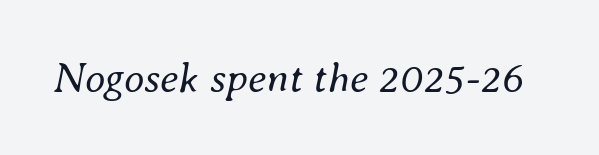
Students, note that the glyphs here touch the page at normal intervals. The face used here has a pronounced slope to its letters. You could not count columns in this text — the font is proportionally spaced. Type without underlining. The typesetting does not lean heavy: it is not bold.
